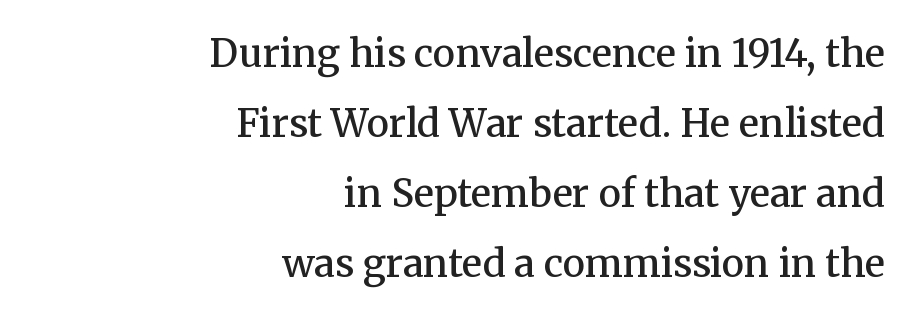
The image shows 38 px semibold serif type, upright; set right-aligned, line spacing 1.84x, normal letter spacing, not underlined; medium stroke contrast and a medium x-height.
